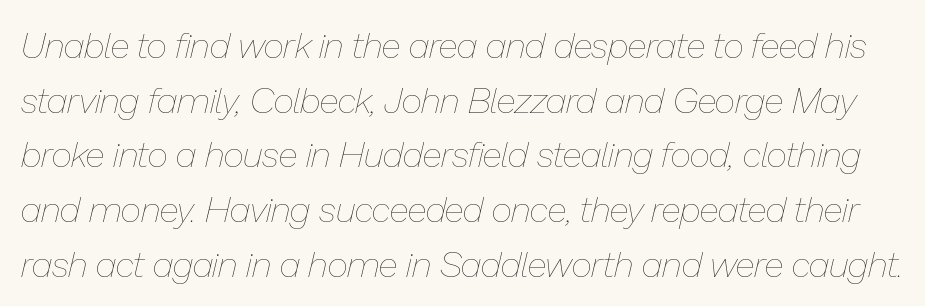
Q: Is the text bold? A: No.
Q: Is the text italic (slanted)? A: Yes, it leans right by about 13 degrees.
Q: Is the text underlined? A: No.
Q: Is the spacing between letters normal or unusually wide? A: Normal.
Q: Is the spacing between lines tight, normal or loose? A: Normal.
Q: Width (condensed, normal, or wide)? A: Normal.
Q: Stroke contrast? A: Low.
Q: x-height? A: Medium.
Q: Monospaced? A: No.
